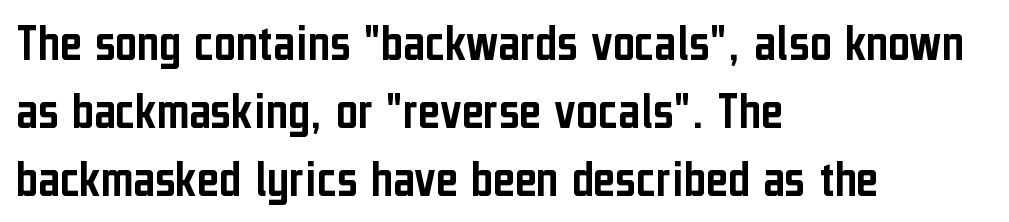
Q: Is the text italic (slanted)? A: No, it is upright.
Q: Is the typeface a serif or a sans-serif typeface? A: Sans-serif.
Q: Is the text underlined? A: No.
Q: How is the paragraph aligned? A: Left-aligned.
Q: Is the spacing between letters normal or unusually wide? A: Normal.
Q: Is the spacing between lines tight, normal or loose? A: Normal.
Q: Width (condensed, normal, or wide)? A: Condensed.
Q: Stroke contrast? A: Low.
Q: x-height? A: Medium.
Q: Monospaced? A: No.
